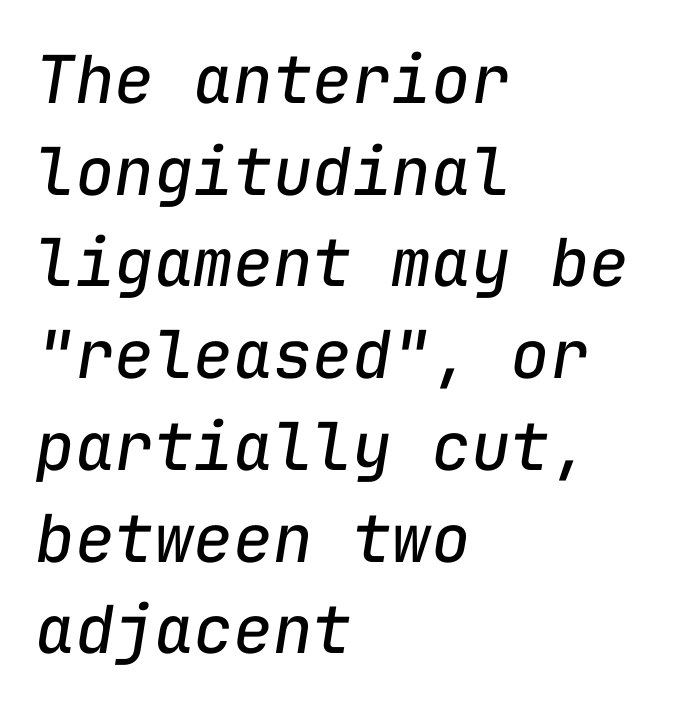
{"italic": "yes", "lean": "right", "slant_degrees": 9, "bold": "no", "weight": "regular", "width": "normal", "stroke_contrast": "low", "x_height": "medium", "monospaced": "yes", "underline": "no", "align": "left", "line_spacing": "normal", "line_spacing_ratio": 1.39, "letter_spacing": "normal", "letter_spacing_em": 0.0, "glyph_px": 66}
